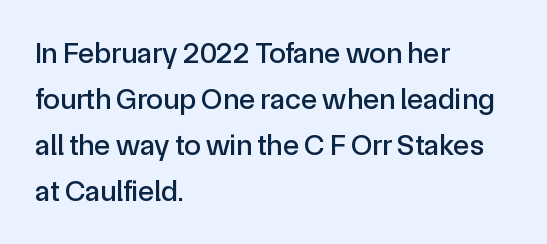
The lettering stays uniformly vertical, giving the passage a roman look. This sample is left-justified, so line endings fall wherever the words run out. Nobody touched the tracking dial on this one. The specimen omits any rule beneath the text block's lines.
